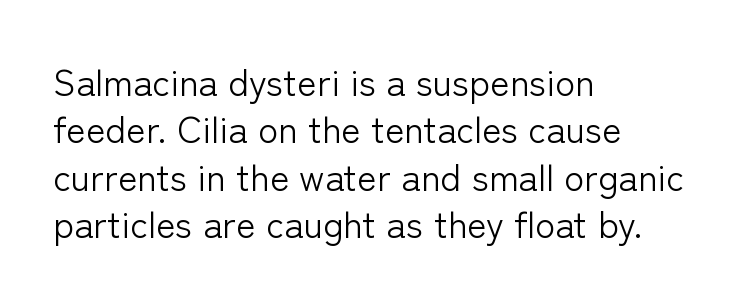
{"serif": "no", "italic": "no", "bold": "no", "weight": "light", "width": "normal", "stroke_contrast": "low", "x_height": "medium", "monospaced": "no", "underline": "no", "align": "left", "line_spacing": "normal", "line_spacing_ratio": 1.28, "letter_spacing": "normal", "letter_spacing_em": 0.0, "glyph_px": 37}
